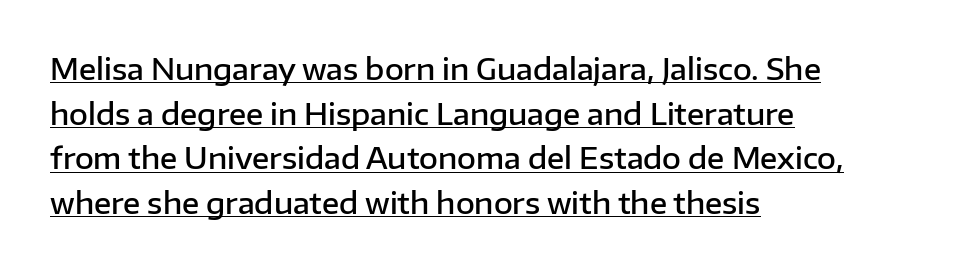
How heavy is the stroke? Medium-heavy — a semibold, shy of bold. The type sits square on the baseline with zero lean. Regarding leading, the lines here are spaced in the standard way. Proportional: the letters do not fall into vertical columns. Examine the stroke ends and you'll find no serifs.
